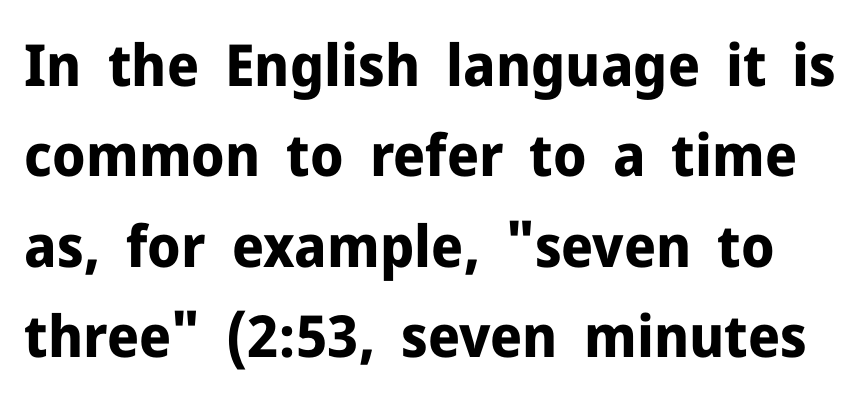
{"serif": "no", "italic": "no", "bold": "yes", "weight": "bold", "width": "normal", "stroke_contrast": "low", "x_height": "medium", "monospaced": "no", "underline": "no", "line_spacing": "normal", "line_spacing_ratio": 1.56, "letter_spacing": "normal", "letter_spacing_em": 0.0, "glyph_px": 58}
